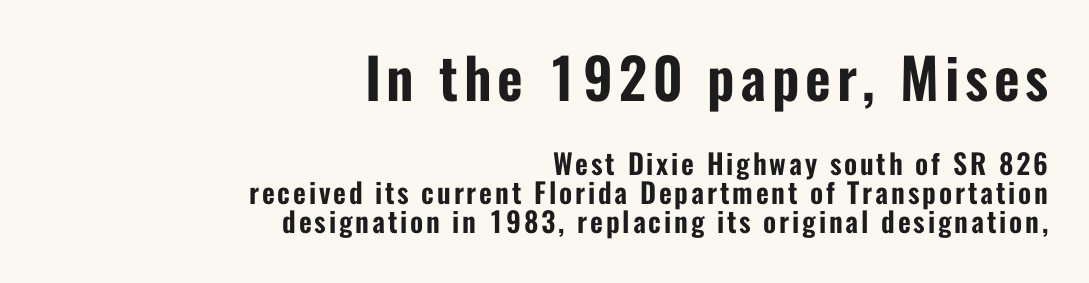
The image shows 56 px condensed sans-serif type, upright; set right-aligned, tight line spacing (1.05x), not underlined; the first (top) block is 2.0x larger; low stroke contrast and a medium x-height.
